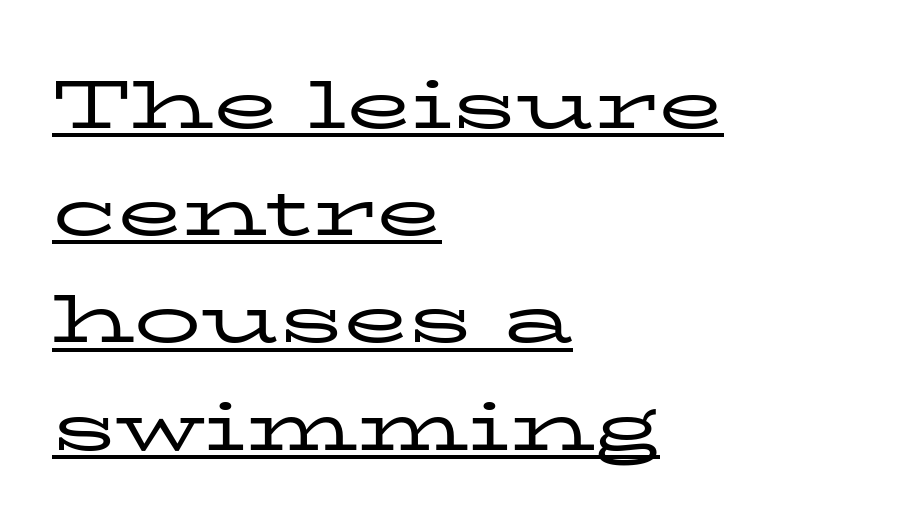
The image shows 67 px regular-weight, wide serif type, upright; set left-aligned, normal line spacing (1.6x), normal letter spacing, underlined; low stroke contrast and a medium x-height.
